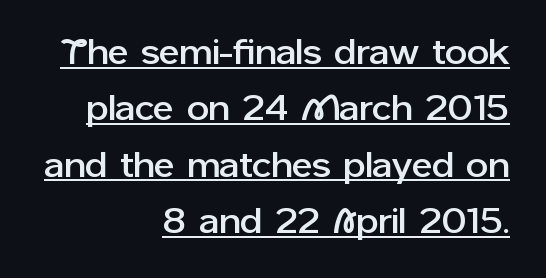
Unlike italic type, these characters show no tilt at all. Unlike a traditional serif, this face leaves its strokes unadorned. Characters follow at the spacing the type designer built in. A flush-right, rag-left setting is used for this passage. A typographer would call this underscored text. The rendering uses natural spacing where letterforms have individual widths.
